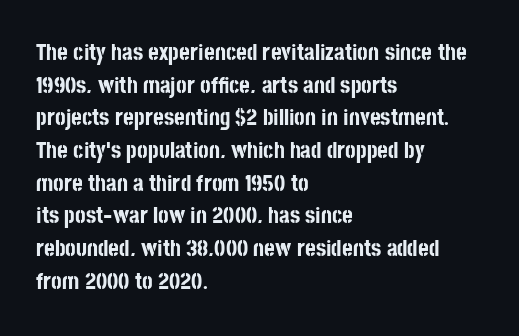
Here the glyphs are tracked normally, forming tight word shapes. One-word summary of the alignment: left. In terms of posture, this sample is upright. Notice how thick the strokes are: this is what a full bold looks like. The lines sit at an ordinary, default distance from one another.
